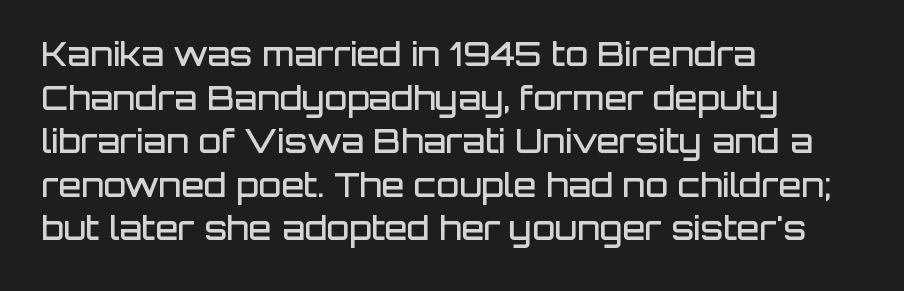
The image shows 33 px semibold sans-serif type, upright; set left-aligned, normal line spacing (1.32x), normal letter spacing, not underlined; low stroke contrast and a large x-height.
